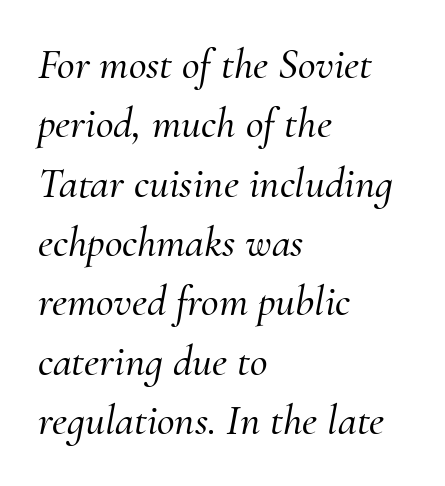
{"serif": "yes", "italic": "yes", "lean": "right", "slant_degrees": 10, "width": "normal", "stroke_contrast": "medium", "x_height": "small", "monospaced": "no", "underline": "no", "align": "left", "line_spacing": "normal", "line_spacing_ratio": 1.38, "letter_spacing": "normal", "letter_spacing_em": 0.0, "glyph_px": 43}
